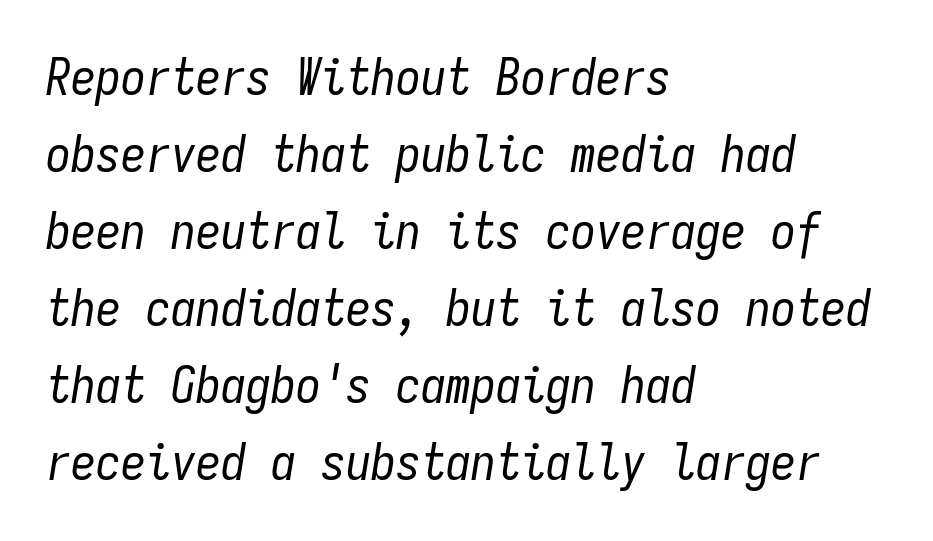
Q: Is the text bold? A: No.
Q: Is the text italic (slanted)? A: Yes, it leans right by about 9 degrees.
Q: Is the text underlined? A: No.
Q: How is the paragraph aligned? A: Left-aligned.
Q: Is the spacing between letters normal or unusually wide? A: Normal.
Q: Is the spacing between lines tight, normal or loose? A: Normal.
Q: Width (condensed, normal, or wide)? A: Condensed.
Q: Stroke contrast? A: Low.
Q: x-height? A: Medium.
Q: Monospaced? A: Yes.
